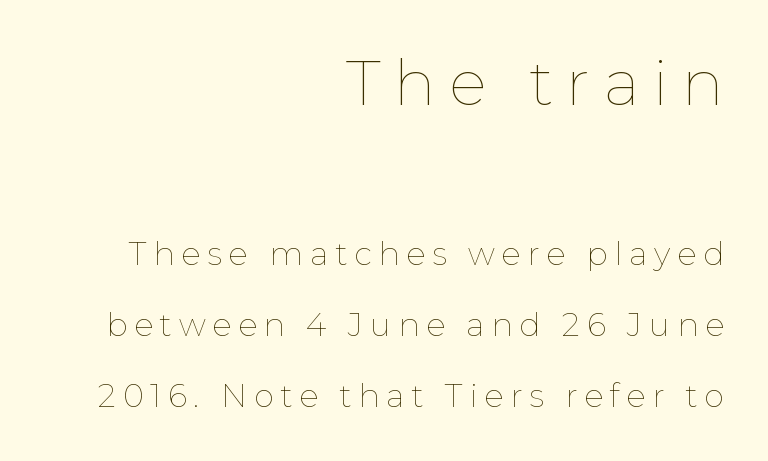
Substantial extra tracking has been applied to these lines. The upper block of text is set noticeably larger than the block beneath it. Right-aligned paragraph, ragged on the left. What's the leading like? Stretched, with rows far apart.
